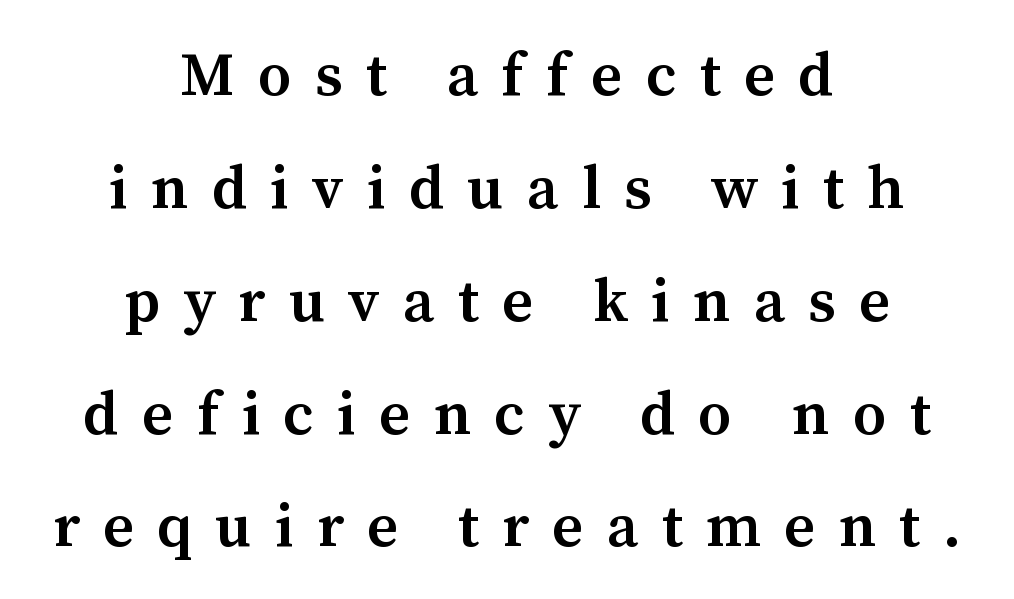
Q: Is the text bold? A: Semi-bold.
Q: Is the text italic (slanted)? A: No, it is upright.
Q: Is the typeface a serif or a sans-serif typeface? A: Serif.
Q: Is the text underlined? A: No.
Q: How is the paragraph aligned? A: Centered.
Q: Is the spacing between letters normal or unusually wide? A: Unusually wide.
Q: Width (condensed, normal, or wide)? A: Normal.
Q: Stroke contrast? A: Medium.
Q: x-height? A: Medium.
Q: Monospaced? A: No.
